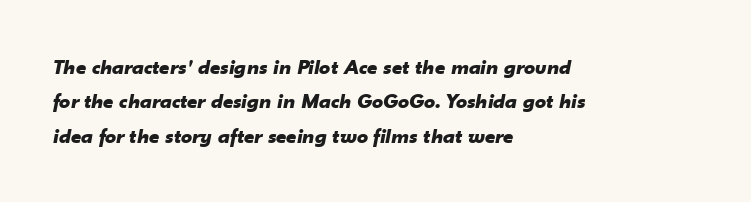
The image shows 22 px bold type, italic (leaning right); set left-aligned, normal line spacing (1.56x), normal letter spacing, not underlined.
